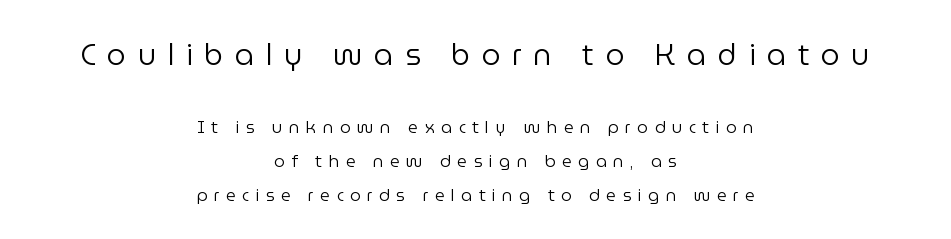
The image shows 30 px regular-weight sans-serif type, upright; set centered, loose line spacing (1.98x), unusually wide letter spacing (+0.38 em), not underlined; the first (top) block is 1.76x larger; low stroke contrast and a medium x-height.
